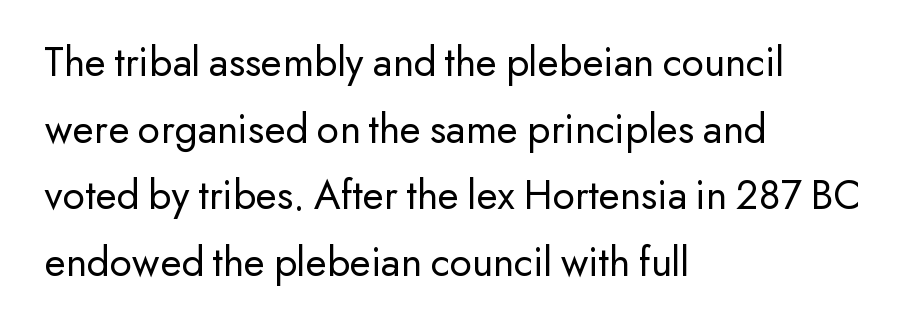
The image shows 43 px regular-weight sans-serif type, upright; set left-aligned, normal line spacing (1.55x), normal letter spacing, not underlined; low stroke contrast and a small x-height.
